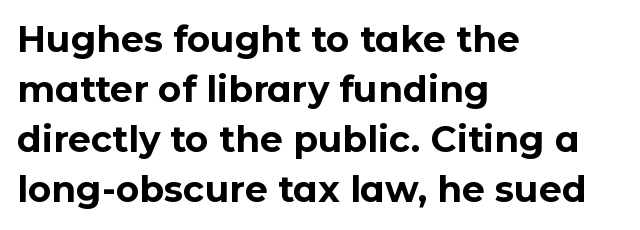
The image shows 36 px bold sans-serif type, upright; set left-aligned, normal line spacing (1.39x), normal letter spacing, not underlined; low stroke contrast and a medium x-height.
